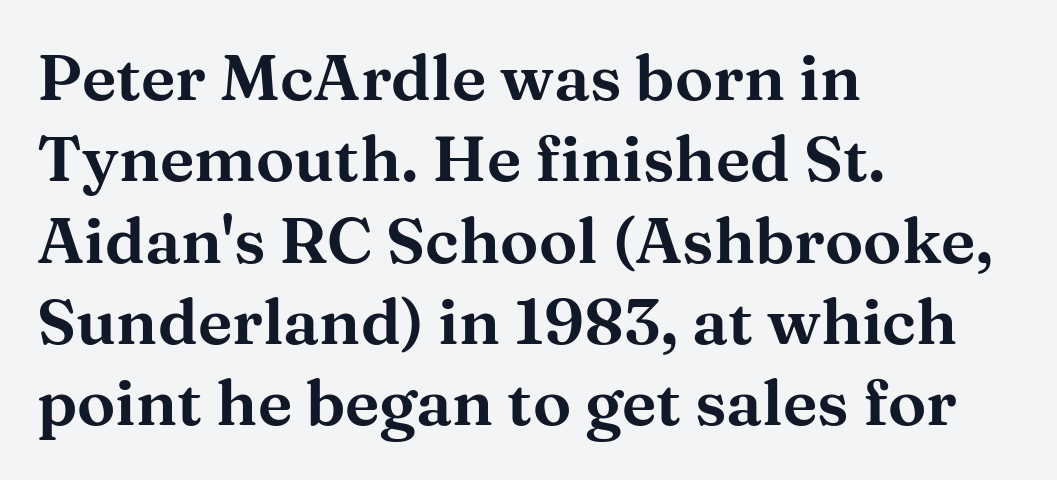
Q: Is the text italic (slanted)? A: No, it is upright.
Q: Is the typeface a serif or a sans-serif typeface? A: Serif.
Q: Is the text underlined? A: No.
Q: How is the paragraph aligned? A: Left-aligned.
Q: Is the spacing between letters normal or unusually wide? A: Normal.
Q: Is the spacing between lines tight, normal or loose? A: Normal.
Q: Width (condensed, normal, or wide)? A: Wide.
Q: Stroke contrast? A: Medium.
Q: x-height? A: Medium.
Q: Monospaced? A: No.
